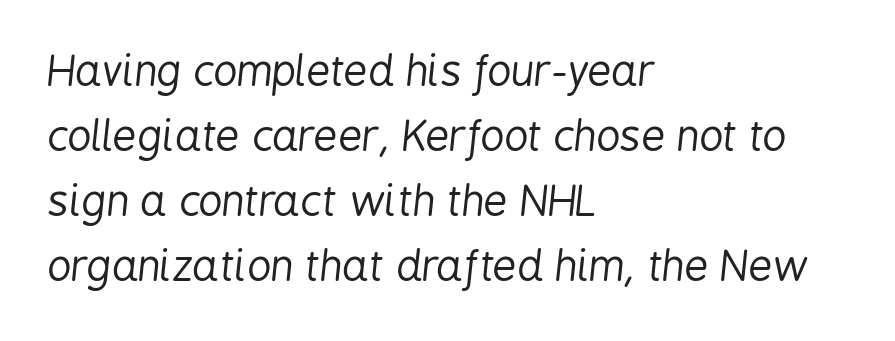
Q: Is the text bold? A: No.
Q: Is the text italic (slanted)? A: Yes, it leans right by about 6 degrees.
Q: Is the text underlined? A: No.
Q: How is the paragraph aligned? A: Left-aligned.
Q: Is the spacing between letters normal or unusually wide? A: Normal.
Q: Is the spacing between lines tight, normal or loose? A: Normal.
Q: Width (condensed, normal, or wide)? A: Condensed.
Q: Stroke contrast? A: Low.
Q: x-height? A: Medium.
Q: Monospaced? A: No.
